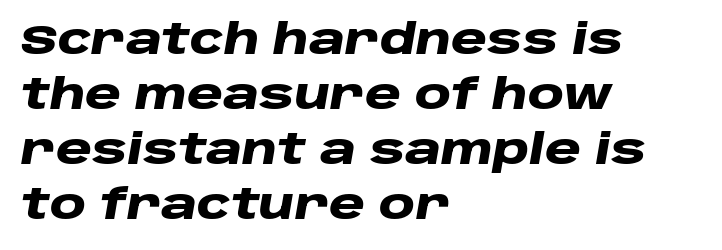
Casual observation: everything's shoved over to the left. Interline gaps are of average width in this sample. The text carries the slant typical of an italic or oblique font. On the weight axis this lands at bold, roughly 700. The strip under each line holds only bare page. Here the designer chose a conventional face with non-uniform glyph widths.
